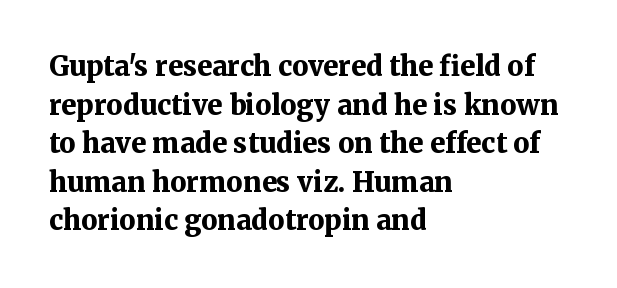
{"italic": "no", "bold": "yes", "underline": "no", "align": "left", "line_spacing": "normal", "line_spacing_ratio": 1.43, "letter_spacing": "normal", "letter_spacing_em": 0.0, "glyph_px": 27}
